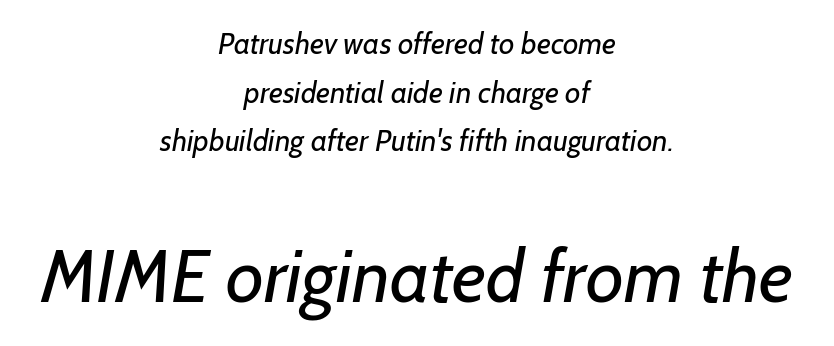
Q: Is the text bold? A: No.
Q: Is the typeface a serif or a sans-serif typeface? A: Sans-serif.
Q: Is the text underlined? A: No.
Q: How is the paragraph aligned? A: Centered.
Q: Is the spacing between letters normal or unusually wide? A: Normal.
Q: Is the spacing between lines tight, normal or loose? A: Normal.
Q: Which block of text is set in a larger size, the first (top) or the second (bottom)? A: The second (bottom) one.
Q: Width (condensed, normal, or wide)? A: Normal.
Q: Stroke contrast? A: Low.
Q: x-height? A: Medium.
Q: Monospaced? A: No.
